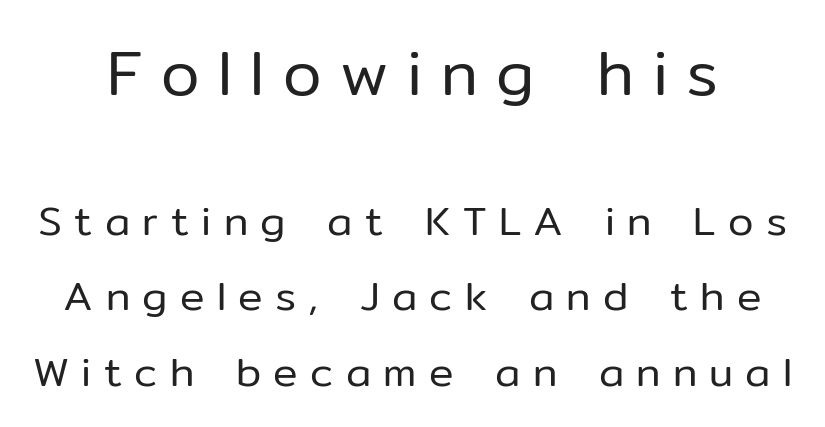
The image shows 62 px regular-weight sans-serif type, upright; set line spacing 1.84x, unusually wide letter spacing (+0.3 em), not underlined; the first (top) block is 1.51x larger; low stroke contrast and a medium x-height.
